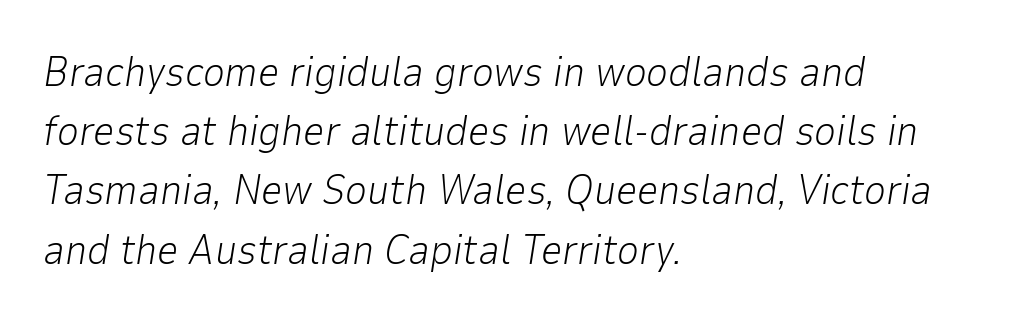
Q: Is the text bold? A: No.
Q: Is the text italic (slanted)? A: Yes, it leans right by about 9 degrees.
Q: Is the text underlined? A: No.
Q: How is the paragraph aligned? A: Left-aligned.
Q: Is the spacing between letters normal or unusually wide? A: Normal.
Q: Is the spacing between lines tight, normal or loose? A: Normal.
Q: Width (condensed, normal, or wide)? A: Normal.
Q: Stroke contrast? A: Low.
Q: x-height? A: Medium.
Q: Monospaced? A: No.
